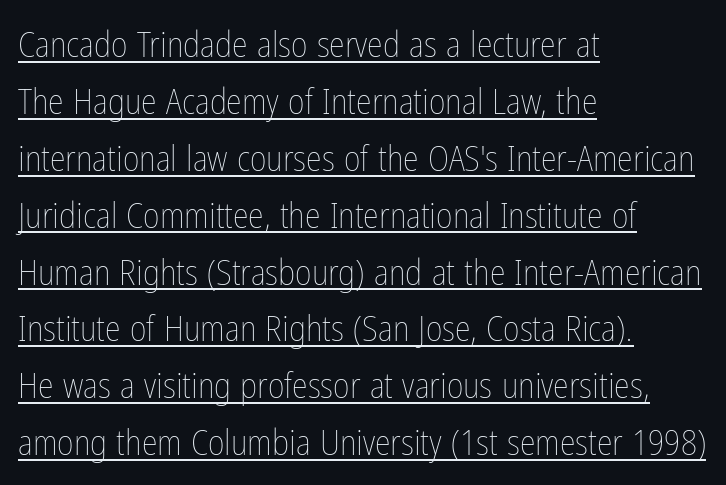
How are the letters spaced? Ordinarily, with no added tracking. A rule runs beneath these lines of type. Posture: straight, roman, zero tilt. Varying glyph widths throughout — classic text-font behaviour.
